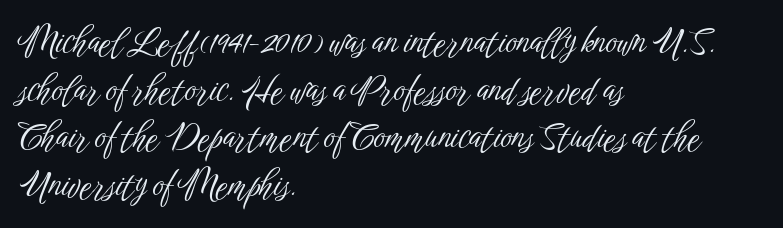
{"serif": "no", "bold": "no", "weight": "light", "width": "condensed", "stroke_contrast": "low", "x_height": "medium", "monospaced": "no", "underline": "no", "align": "left", "line_spacing": "normal", "line_spacing_ratio": 1.36, "letter_spacing": "normal", "letter_spacing_em": 0.0, "glyph_px": 35}
